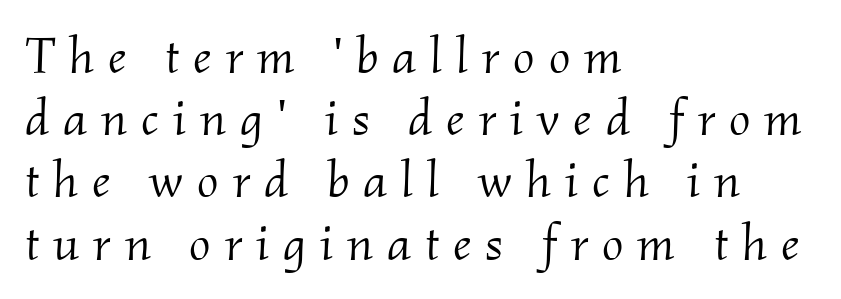
The image shows 51 px light serif type, italic (leaning right); set left-aligned, line spacing 1.22x, unusually wide letter spacing (+0.27 em), not underlined; medium stroke contrast and a small x-height.
